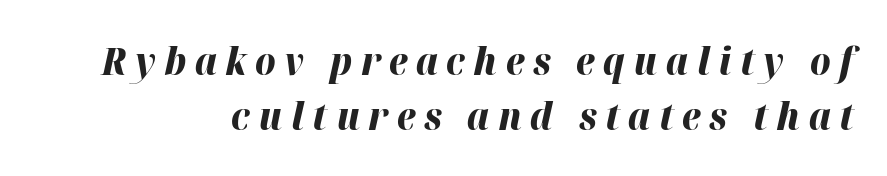
{"italic": "yes", "lean": "right", "slant_degrees": 12, "bold": "yes", "weight": "bold", "width": "normal", "stroke_contrast": "high", "x_height": "medium", "monospaced": "no", "underline": "no", "line_spacing": "normal", "line_spacing_ratio": 1.42, "letter_spacing": "wide", "letter_spacing_em": 0.22, "glyph_px": 39}
